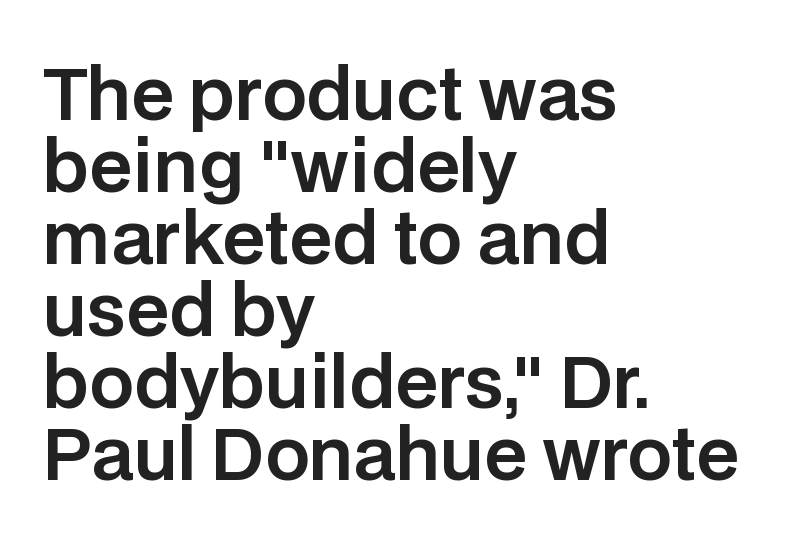
Standard letterfit; no display-style spreading of the glyphs. This sample uses an upright cut, with every glyph sitting square on the baseline. Only glyphs here, with clear space below each row. These lines are set flush left with a ragged right edge. Is there much room between lines? No — they nearly touch.
